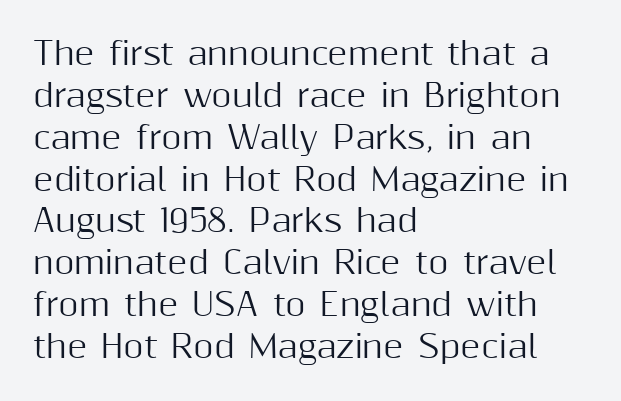
The image shows 31 px sans-serif type, upright; set left-aligned, normal line spacing (1.35x), normal letter spacing, not underlined; medium stroke contrast and a medium x-height.
